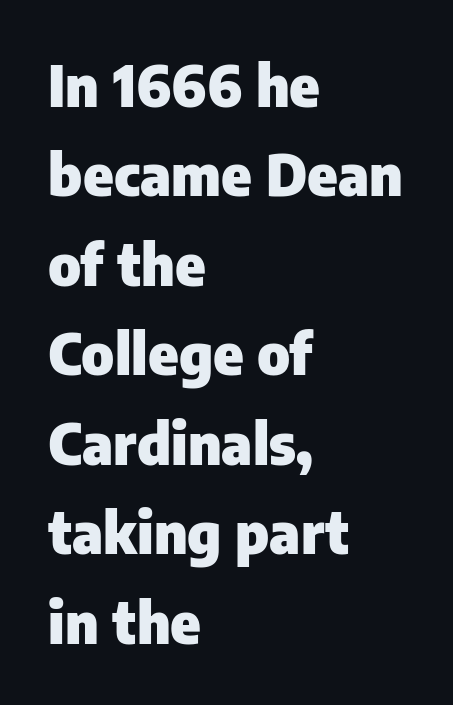
{"serif": "no", "italic": "no", "bold": "yes", "weight": "heavy", "width": "normal", "stroke_contrast": "low", "x_height": "medium", "monospaced": "no", "underline": "no", "align": "left", "line_spacing": "normal", "line_spacing_ratio": 1.57, "letter_spacing": "normal", "letter_spacing_em": 0.0, "glyph_px": 57}
